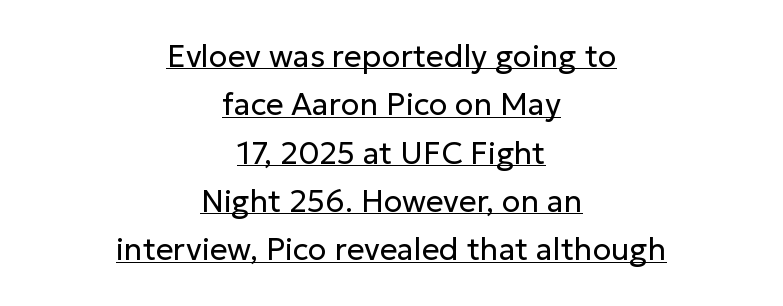
Q: Is the text bold? A: No.
Q: Is the text italic (slanted)? A: No, it is upright.
Q: Is the typeface a serif or a sans-serif typeface? A: Sans-serif.
Q: Is the text underlined? A: Yes.
Q: How is the paragraph aligned? A: Centered.
Q: Is the spacing between letters normal or unusually wide? A: Normal.
Q: Is the spacing between lines tight, normal or loose? A: Normal.
Q: Width (condensed, normal, or wide)? A: Normal.
Q: Stroke contrast? A: Low.
Q: x-height? A: Medium.
Q: Monospaced? A: No.
